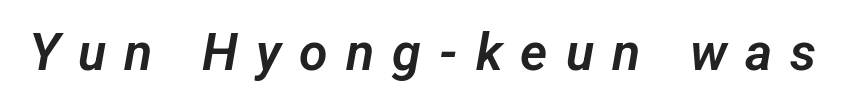
The image shows 52 px sans-serif type; set unusually wide letter spacing (+0.35 em), not underlined; low stroke contrast and a medium x-height.
